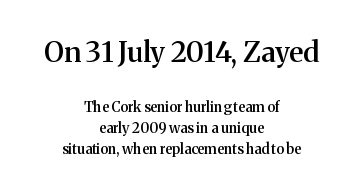
{"serif": "yes", "italic": "no", "bold": "semi", "weight": "semibold", "width": "normal", "stroke_contrast": "medium", "x_height": "medium", "monospaced": "no", "underline": "no", "align": "center", "line_spacing": "normal", "line_spacing_ratio": 1.5, "letter_spacing": "normal", "letter_spacing_em": 0.0, "larger_block": "first", "size_ratio": 2.0, "glyph_px": 28}
